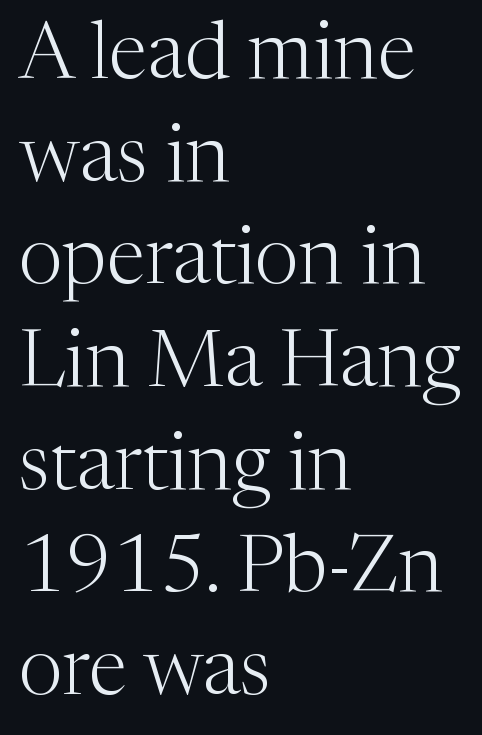
{"serif": "yes", "italic": "no", "bold": "no", "weight": "light", "width": "normal", "stroke_contrast": "medium", "x_height": "medium", "monospaced": "no", "underline": "no", "align": "left", "line_spacing": "normal", "line_spacing_ratio": 1.3, "letter_spacing": "normal", "letter_spacing_em": 0.0, "glyph_px": 79}
